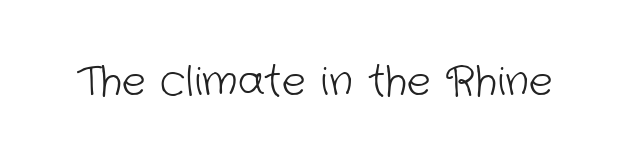
Q: Is the text bold? A: No.
Q: Is the typeface a serif or a sans-serif typeface? A: Sans-serif.
Q: Is the text underlined? A: No.
Q: Is the spacing between letters normal or unusually wide? A: Normal.
Q: Width (condensed, normal, or wide)? A: Normal.
Q: Stroke contrast? A: Low.
Q: x-height? A: Medium.
Q: Monospaced? A: No.
